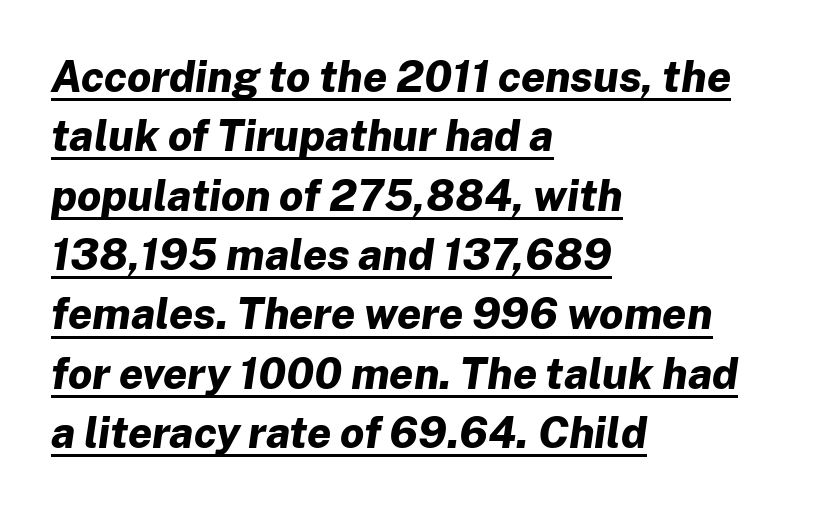
Q: Is the text bold? A: Yes.
Q: Is the text italic (slanted)? A: Yes, it leans right by about 8 degrees.
Q: Is the text underlined? A: Yes.
Q: How is the paragraph aligned? A: Left-aligned.
Q: Is the spacing between letters normal or unusually wide? A: Normal.
Q: Is the spacing between lines tight, normal or loose? A: Normal.
Q: Width (condensed, normal, or wide)? A: Normal.
Q: Stroke contrast? A: Low.
Q: x-height? A: Medium.
Q: Monospaced? A: No.
